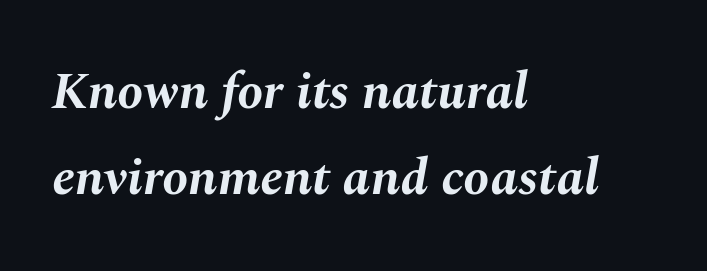
Q: Is the text bold? A: Yes.
Q: Is the text italic (slanted)? A: Yes, it leans right by about 10 degrees.
Q: Is the text underlined? A: No.
Q: How is the paragraph aligned? A: Left-aligned.
Q: Is the spacing between letters normal or unusually wide? A: Normal.
Q: Is the spacing between lines tight, normal or loose? A: Normal.
Q: Width (condensed, normal, or wide)? A: Normal.
Q: Stroke contrast? A: Medium.
Q: x-height? A: Medium.
Q: Monospaced? A: No.
